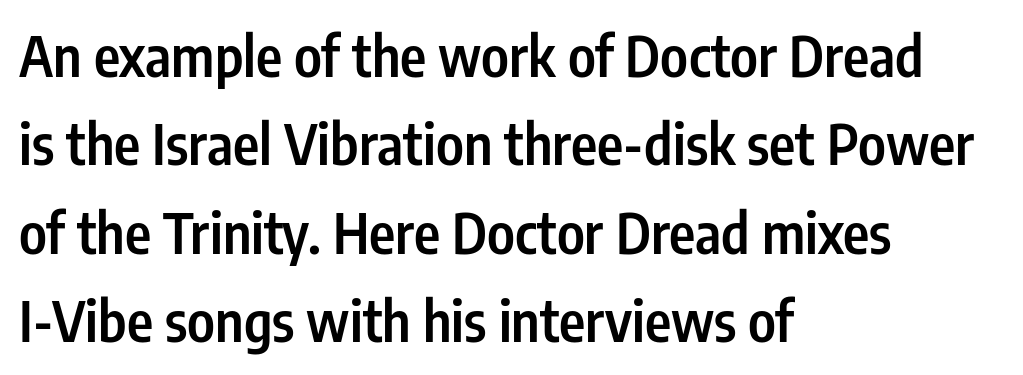
Q: Is the text bold? A: Semi-bold.
Q: Is the text italic (slanted)? A: No, it is upright.
Q: Is the typeface a serif or a sans-serif typeface? A: Sans-serif.
Q: Is the text underlined? A: No.
Q: How is the paragraph aligned? A: Left-aligned.
Q: Is the spacing between letters normal or unusually wide? A: Normal.
Q: Is the spacing between lines tight, normal or loose? A: Normal.
Q: Width (condensed, normal, or wide)? A: Condensed.
Q: Stroke contrast? A: Low.
Q: x-height? A: Medium.
Q: Monospaced? A: No.
